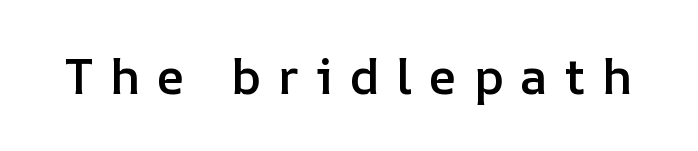
The image shows 49 px semibold type, upright; set unusually wide letter spacing (+0.34 em), not underlined; low stroke contrast and a medium x-height.
